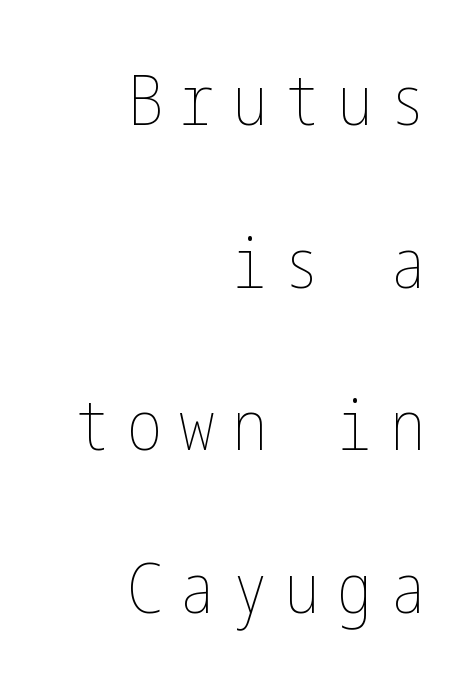
Q: Is the text bold? A: No.
Q: Is the text italic (slanted)? A: No, it is upright.
Q: Is the text underlined? A: No.
Q: How is the paragraph aligned? A: Right-aligned.
Q: Is the spacing between letters normal or unusually wide? A: Unusually wide.
Q: Is the spacing between lines tight, normal or loose? A: Loose.
Q: Width (condensed, normal, or wide)? A: Condensed.
Q: Stroke contrast? A: Low.
Q: x-height? A: Medium.
